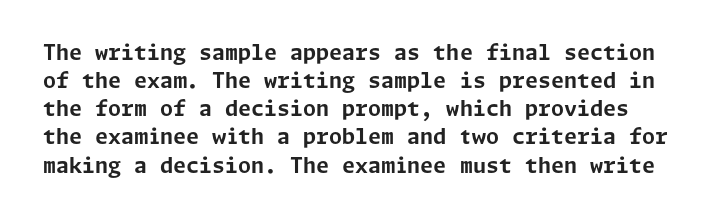
The vertical gap from one line to the next is medium. Glance below the letters and you will spot only blank space. The font's upright variant was chosen for this text. Summary of weight: heavy, a full bold. Caption: standard tracking, unaltered.
